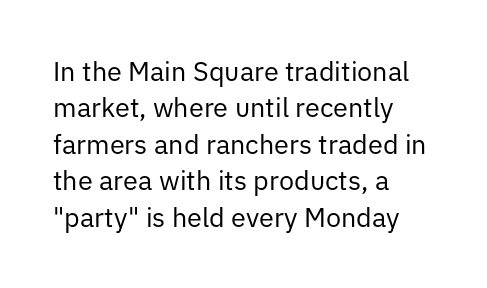
Q: Is the text bold? A: No.
Q: Is the text italic (slanted)? A: No, it is upright.
Q: Is the text underlined? A: No.
Q: How is the paragraph aligned? A: Left-aligned.
Q: Is the spacing between letters normal or unusually wide? A: Normal.
Q: Is the spacing between lines tight, normal or loose? A: Normal.
